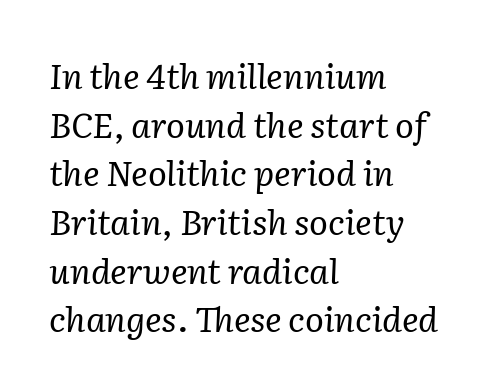
The image shows 35 px regular-weight serif type, italic (leaning right); set left-aligned, normal line spacing (1.39x), normal letter spacing, not underlined; low stroke contrast and a medium x-height.
